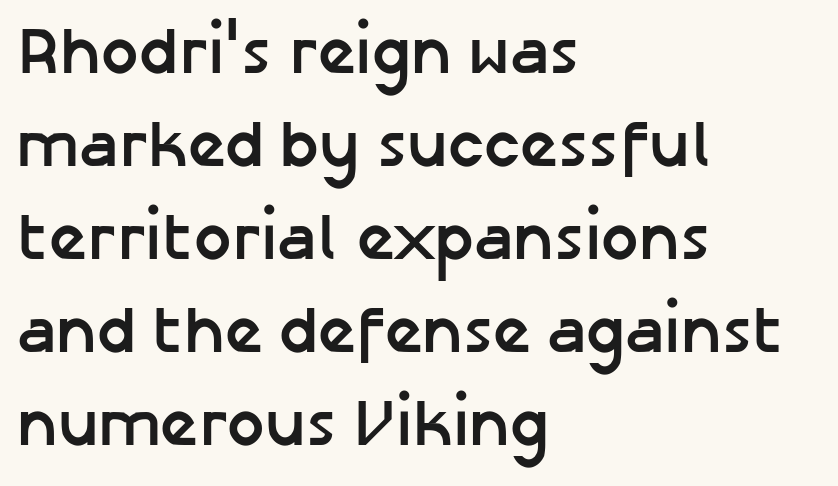
Glance below the letters and you will spot only blank space. Casual observation: everything's shoved over to the left. This rendering employs a face without finishing strokes, i.e., a sans-serif. The passage shown is typed in a proportional face where columns would drift. The rendering keeps characters at their native spacing.
